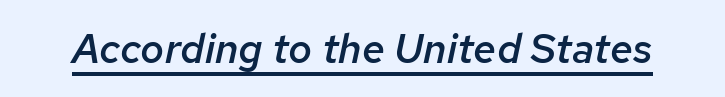
{"italic": "yes", "lean": "right", "slant_degrees": 12, "bold": "semi", "weight": "semibold", "width": "normal", "stroke_contrast": "low", "x_height": "medium", "monospaced": "no", "underline": "yes", "letter_spacing": "normal", "letter_spacing_em": 0.0, "glyph_px": 41}
